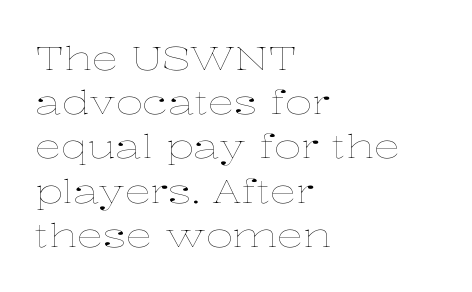
The image shows 33 px thin, wide type, upright; set left-aligned, normal line spacing (1.34x), normal letter spacing, not underlined; low stroke contrast and a medium x-height.
